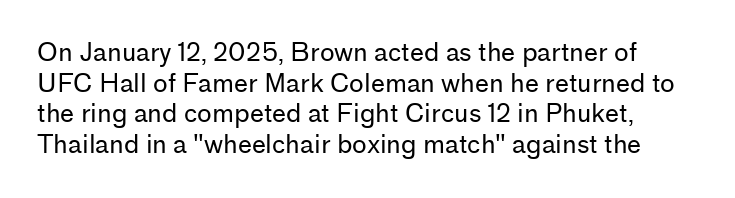
Q: Is the text bold? A: No.
Q: Is the text italic (slanted)? A: No, it is upright.
Q: Is the text underlined? A: No.
Q: Is the spacing between letters normal or unusually wide? A: Normal.
